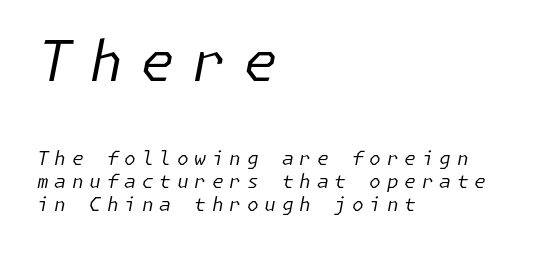
This sample is left-justified, so line endings fall wherever the words run out. The block sitting higher on the canvas is the one with enlarged characters. Unmarked baselines from the first word to the last. This is oblique type, the kind used for emphasis or titles. The rendering inserts visible extra space after every character. Weight: regular or lighter.
